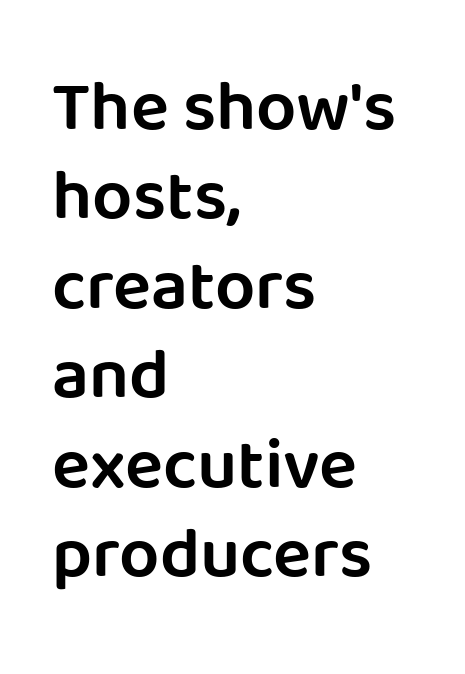
The image shows 71 px semibold sans-serif type, upright; set left-aligned, normal line spacing (1.26x), normal letter spacing, not underlined; low stroke contrast and a large x-height.
